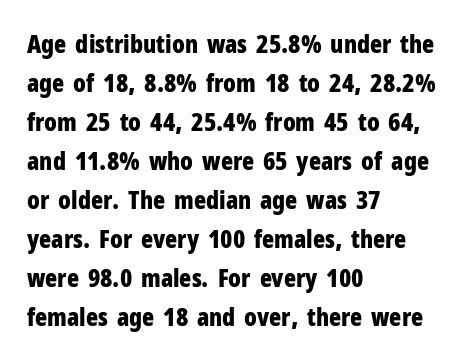
The image shows 25 px bold type, upright; set left-aligned, normal line spacing (1.56x), normal letter spacing, not underlined.
